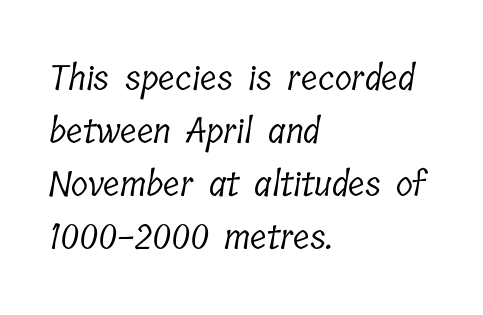
Teacher's note: observe the even left margin — that is flush-left alignment. Normally led — the rows are evenly, conventionally spaced. The foot of each line stays bare and open. Proportional: the letters do not fall into vertical columns. I'd call this a serif setting — the letters wear small feet. The tracking reads as untouched default to a designer's eye.
